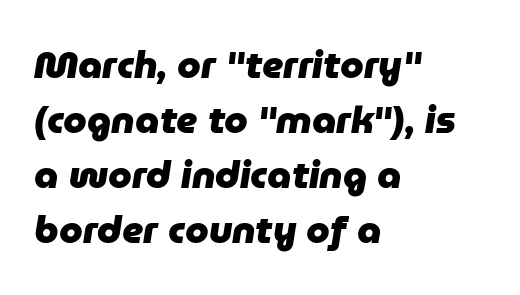
Q: Is the text bold? A: Yes.
Q: Is the text italic (slanted)? A: Yes, it leans right by about 9 degrees.
Q: Is the text underlined? A: No.
Q: How is the paragraph aligned? A: Left-aligned.
Q: Is the spacing between letters normal or unusually wide? A: Normal.
Q: Is the spacing between lines tight, normal or loose? A: Normal.
Q: Width (condensed, normal, or wide)? A: Normal.
Q: Stroke contrast? A: Low.
Q: x-height? A: Medium.
Q: Monospaced? A: No.
